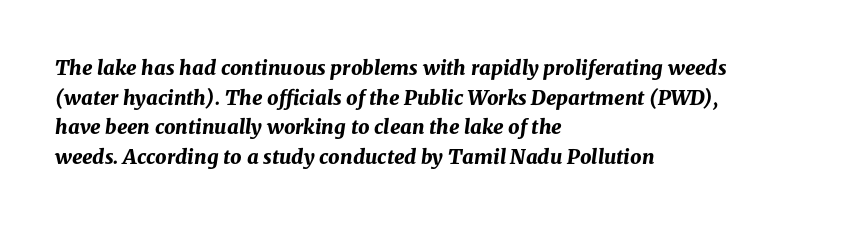
{"italic": "yes", "lean": "right", "slant_degrees": 8, "bold": "yes", "underline": "no", "align": "left", "line_spacing": "normal", "line_spacing_ratio": 1.48, "letter_spacing": "normal", "letter_spacing_em": 0.0, "glyph_px": 20}
